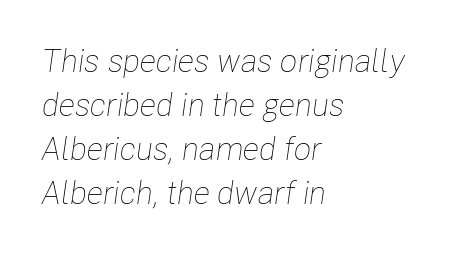
Lines of text with bare space underneath. These lines sit exactly where default settings would place them. Does the lettering tilt? It does — this is italic. Varying glyph widths throughout — classic text-font behaviour.
